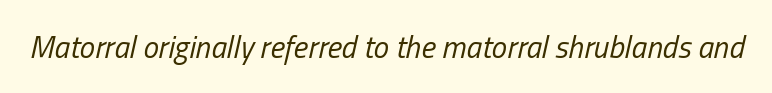
{"italic": "yes", "lean": "right", "slant_degrees": 13, "bold": "no", "weight": "regular", "width": "condensed", "stroke_contrast": "low", "x_height": "medium", "monospaced": "no", "underline": "no", "letter_spacing": "normal", "letter_spacing_em": 0.0, "glyph_px": 31}
